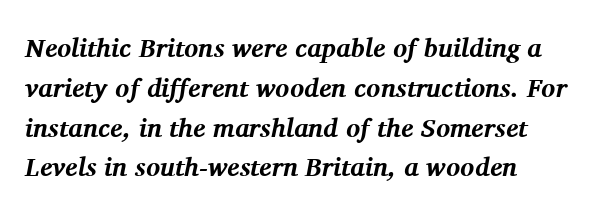
{"italic": "yes", "lean": "right", "slant_degrees": 11, "bold": "yes", "underline": "no", "align": "left", "line_spacing": "normal", "line_spacing_ratio": 1.53, "letter_spacing": "normal", "letter_spacing_em": 0.0, "glyph_px": 26}
